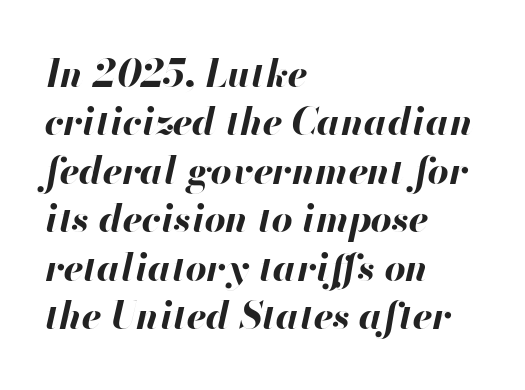
Q: Is the text bold? A: Yes.
Q: Is the text italic (slanted)? A: Yes, it leans right by about 13 degrees.
Q: Is the text underlined? A: No.
Q: How is the paragraph aligned? A: Left-aligned.
Q: Is the spacing between letters normal or unusually wide? A: Normal.
Q: Is the spacing between lines tight, normal or loose? A: Normal.
Q: Width (condensed, normal, or wide)? A: Normal.
Q: Stroke contrast? A: High.
Q: x-height? A: Small.
Q: Monospaced? A: No.
